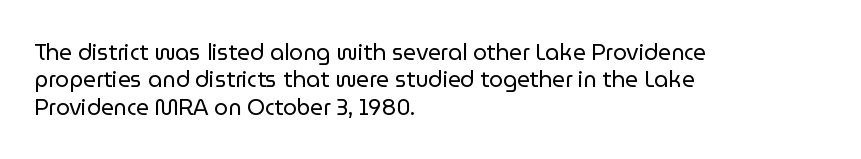
Q: Is the text bold? A: No.
Q: Is the text italic (slanted)? A: No, it is upright.
Q: Is the text underlined? A: No.
Q: How is the paragraph aligned? A: Left-aligned.
Q: Is the spacing between letters normal or unusually wide? A: Normal.
Q: Is the spacing between lines tight, normal or loose? A: Normal.
